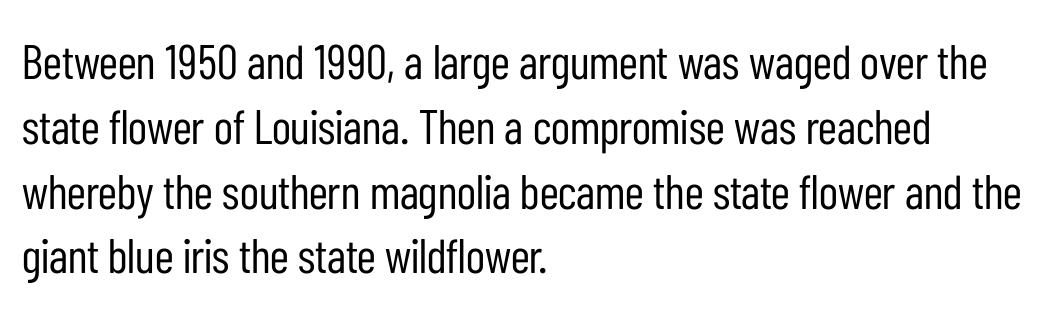
The face used here is rendered with its standard letterfit. The typeface has the unassuming heft of standard copy or less. Do the characters align in a grid? No, the font is proportional. No feet cap the strokes, marking this as sans-serif type. In terms of leading, this rendering sits right in the middle.
